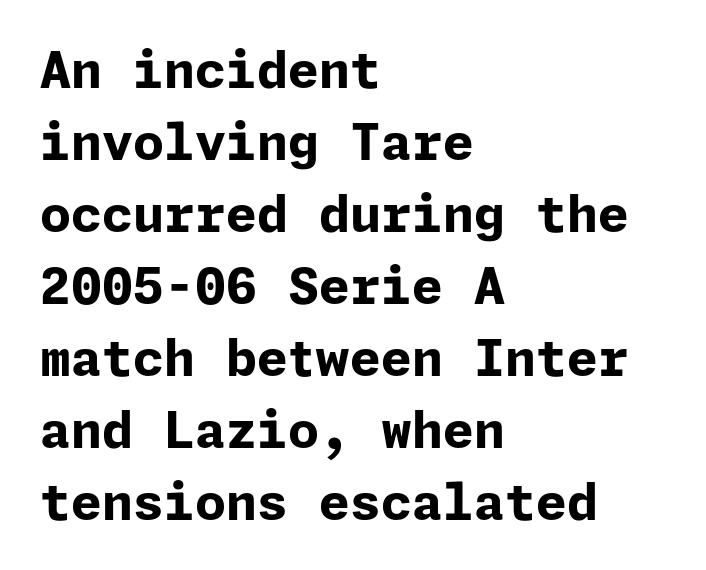
{"serif": "no", "italic": "no", "bold": "yes", "weight": "bold", "width": "normal", "stroke_contrast": "low", "x_height": "medium", "underline": "no", "align": "left", "line_spacing": "normal", "line_spacing_ratio": 1.44, "letter_spacing": "normal", "letter_spacing_em": 0.0, "glyph_px": 50}
